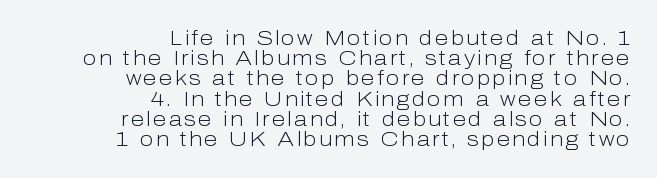
Underlining? Definitely not there. Right-aligned paragraph, ragged on the left. This is the regular roman posture of the typeface. No chunkiness to these letters — they're not bold.
